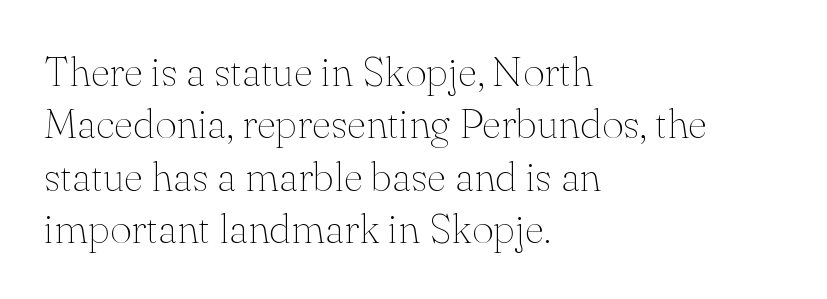
The image shows 42 px thin serif type, upright; set left-aligned, normal line spacing (1.25x), normal letter spacing, not underlined; medium stroke contrast and a small x-height.
